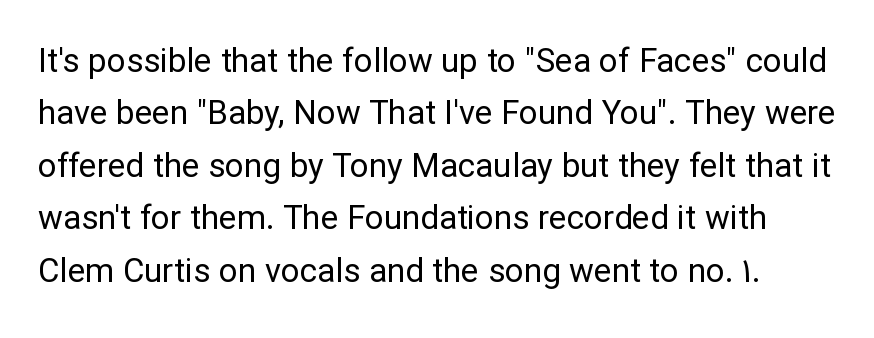
Quick note: interline space is typical. These lines are rendered in a variable-pitch font. Between one letter and the next there's only the usual sliver of space. Do the letters lean? They stand straight. These glyphs show unthickened strokes, regular width or finer. The letters carry no serifs — their stems end cleanly without finishing strokes.
